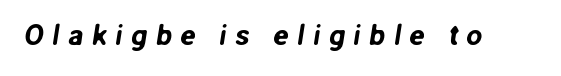
Q: Is the typeface a serif or a sans-serif typeface? A: Sans-serif.
Q: Is the text underlined? A: No.
Q: Is the spacing between letters normal or unusually wide? A: Unusually wide.
Q: Width (condensed, normal, or wide)? A: Normal.
Q: Stroke contrast? A: Low.
Q: x-height? A: Medium.
Q: Monospaced? A: No.
